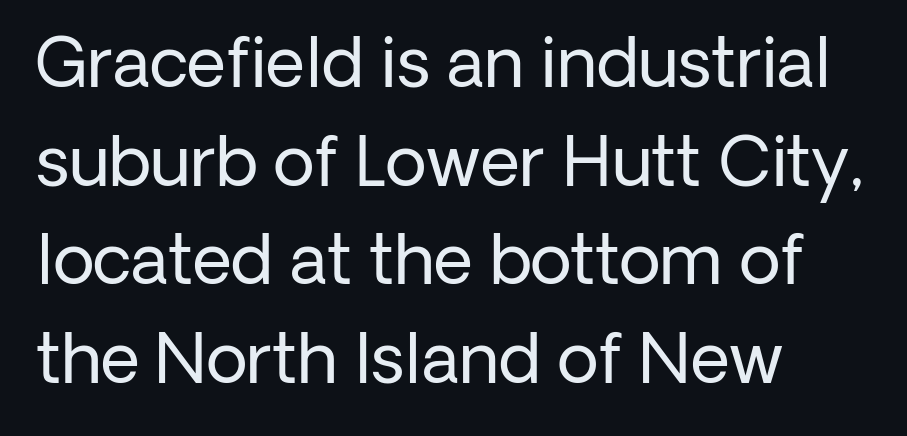
{"serif": "no", "italic": "no", "bold": "no", "weight": "regular", "width": "normal", "stroke_contrast": "low", "x_height": "medium", "monospaced": "no", "underline": "no", "align": "left", "line_spacing": "normal", "line_spacing_ratio": 1.45, "letter_spacing": "normal", "letter_spacing_em": 0.0, "glyph_px": 68}
